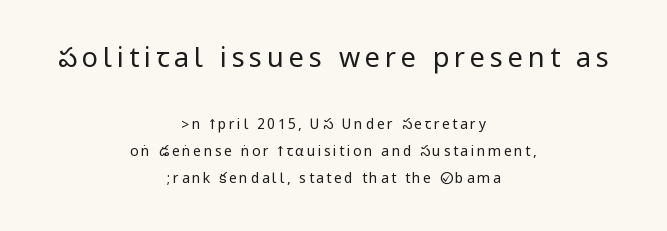
Quick note: interline space is abundant. The space beneath each line is pristine and unruled. The letters stand straight up with perfectly vertical stems. The characters are drawn with everyday or finer stroke widths. The upper block of text is set noticeably larger than the block beneath it. The paragraph shown floats in the horizontal middle.
